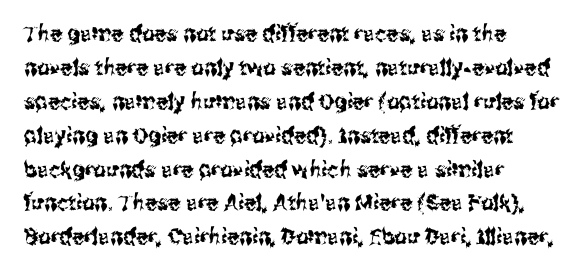
The image shows 22 px text type, upright; set left-aligned, normal line spacing (1.54x), normal letter spacing, not underlined.
